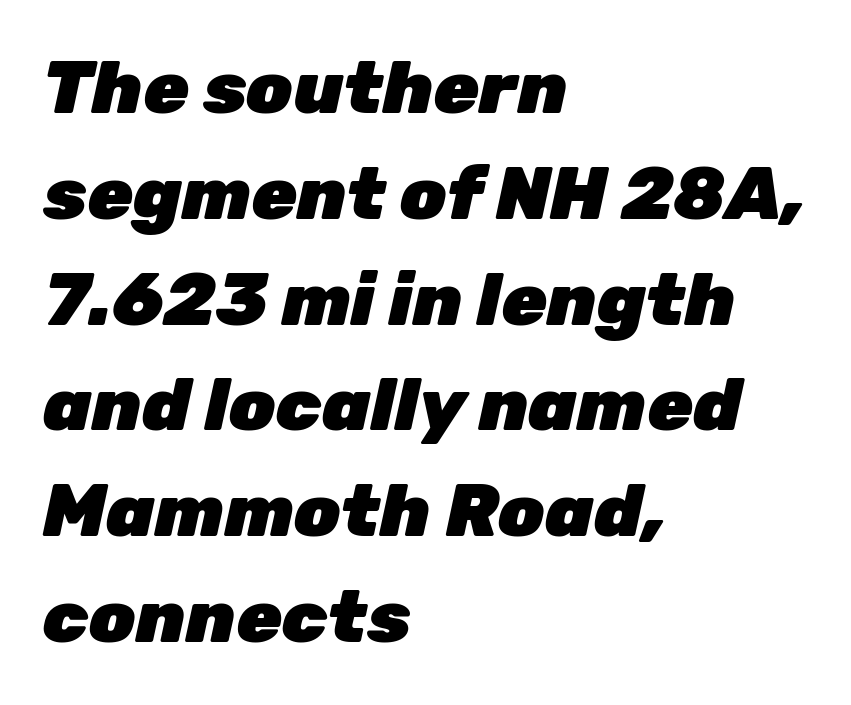
{"italic": "yes", "lean": "right", "slant_degrees": 12, "bold": "yes", "weight": "heavy", "width": "normal", "stroke_contrast": "low", "x_height": "medium", "monospaced": "no", "underline": "no", "align": "left", "line_spacing": "normal", "line_spacing_ratio": 1.43, "letter_spacing": "normal", "letter_spacing_em": 0.0, "glyph_px": 74}
